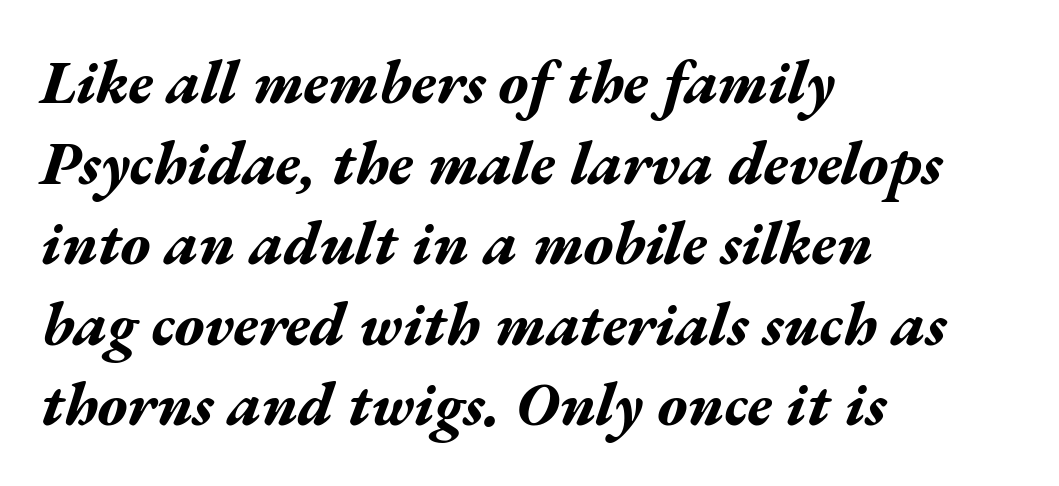
{"italic": "yes", "lean": "right", "slant_degrees": 17, "bold": "yes", "weight": "bold", "width": "wide", "stroke_contrast": "medium", "x_height": "medium", "monospaced": "no", "underline": "no", "align": "left", "line_spacing": "normal", "line_spacing_ratio": 1.32, "letter_spacing": "normal", "letter_spacing_em": 0.0, "glyph_px": 61}
